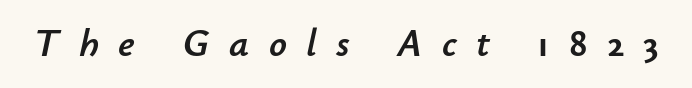
{"italic": "yes", "lean": "right", "slant_degrees": 12, "width": "normal", "stroke_contrast": "low", "x_height": "small", "monospaced": "no", "underline": "no", "letter_spacing": "wide", "letter_spacing_em": 0.5, "glyph_px": 39}
